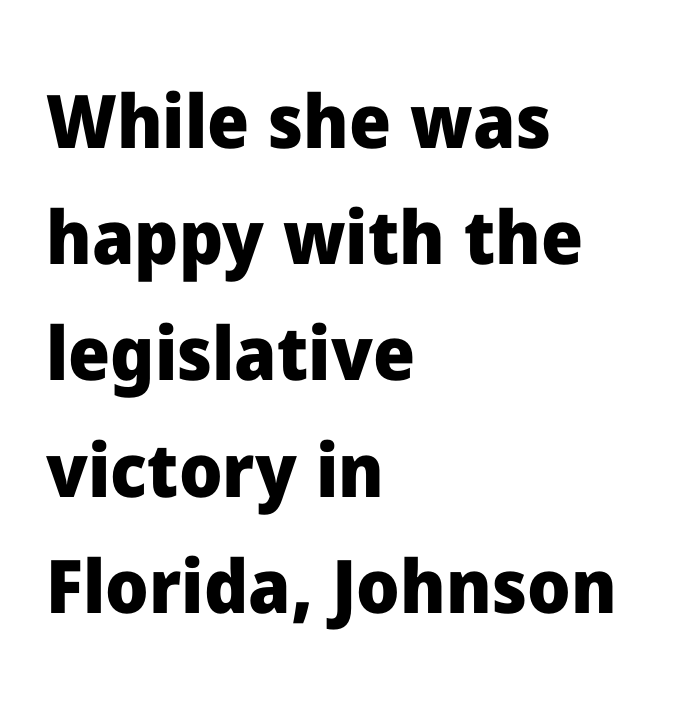
{"serif": "no", "italic": "no", "bold": "yes", "weight": "heavy", "width": "normal", "stroke_contrast": "low", "x_height": "medium", "monospaced": "no", "underline": "no", "align": "left", "line_spacing": "normal", "line_spacing_ratio": 1.57, "letter_spacing": "normal", "letter_spacing_em": 0.0, "glyph_px": 74}
